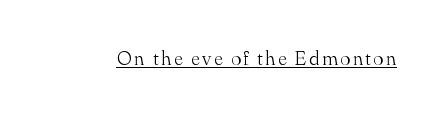
The image shows 21 px text type, upright; set underlined.
